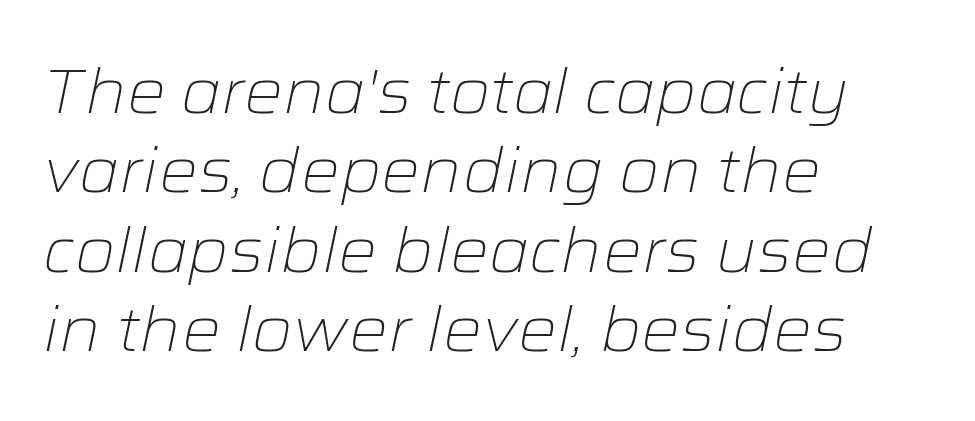
Line beginnings align vertically; line endings do not. In terms of letterspacing, this is plain default setting. The typeface has the unassuming heft of standard copy or less. Notice how descenders clear the ascenders below comfortably — that's standard leading.
